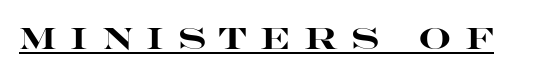
Compared with typical body copy, the letter spacing here is much looser. Caption: bold face, heavy strokes. Ascenders rise straight up at ninety degrees. Notice how a bar underscores the lettering throughout. Here the designer chose a conventional face with non-uniform glyph widths.
